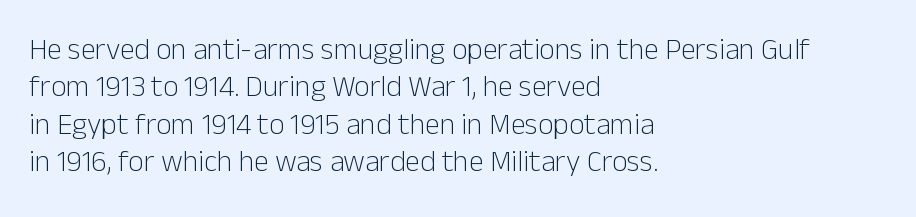
The image shows 30 px light sans-serif type, upright; set left-aligned, normal line spacing (1.25x), normal letter spacing, not underlined; low stroke contrast and a medium x-height.
